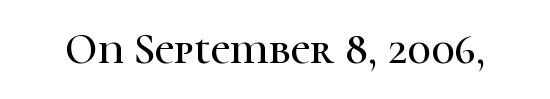
Q: Is the text italic (slanted)? A: No, it is upright.
Q: Is the typeface a serif or a sans-serif typeface? A: Serif.
Q: Is the text underlined? A: No.
Q: Is the spacing between letters normal or unusually wide? A: Normal.
Q: Width (condensed, normal, or wide)? A: Normal.
Q: Stroke contrast? A: High.
Q: x-height? A: Medium.
Q: Monospaced? A: No.
